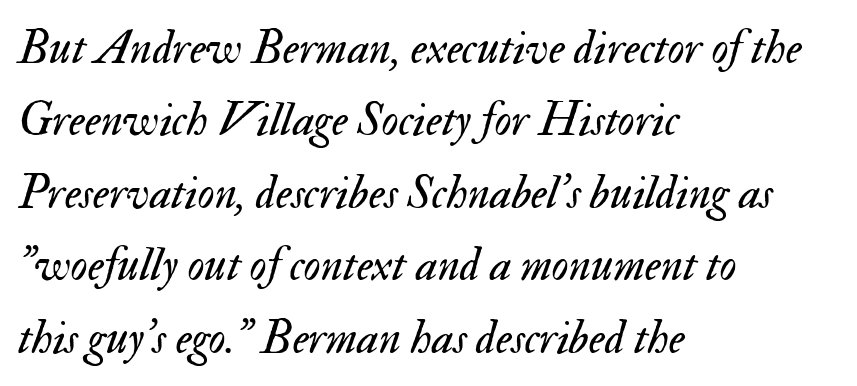
{"italic": "yes", "lean": "right", "slant_degrees": 17, "bold": "no", "weight": "regular", "width": "normal", "stroke_contrast": "medium", "x_height": "small", "monospaced": "no", "underline": "no", "align": "left", "line_spacing": "normal", "line_spacing_ratio": 1.54, "letter_spacing": "normal", "letter_spacing_em": 0.0, "glyph_px": 47}
